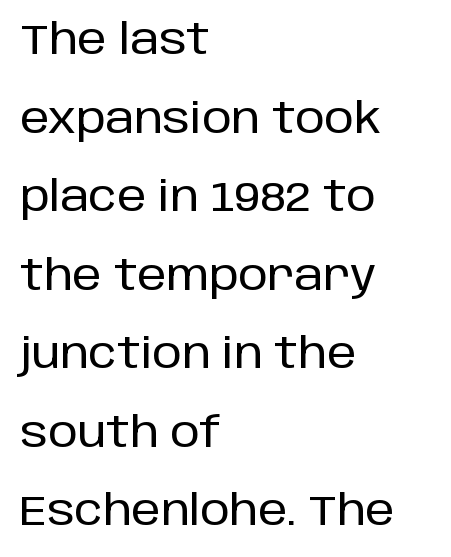
The image shows 42 px sans-serif type, upright; set left-aligned, line spacing 1.87x, normal letter spacing, not underlined; low stroke contrast and a large x-height.
